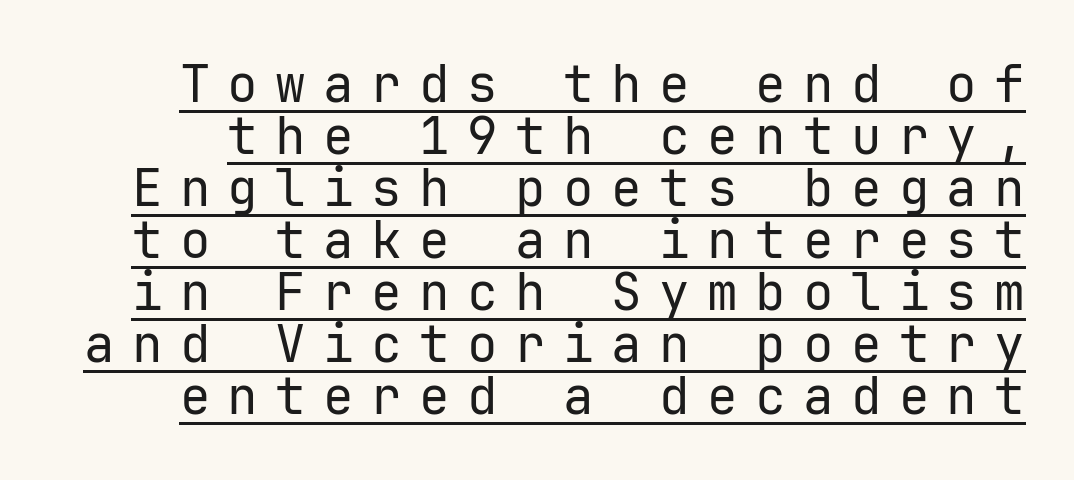
{"serif": "no", "italic": "no", "bold": "no", "weight": "regular", "width": "normal", "stroke_contrast": "low", "x_height": "medium", "monospaced": "yes", "underline": "yes", "line_spacing": "tight", "line_spacing_ratio": 1.02, "letter_spacing": "wide", "letter_spacing_em": 0.34, "glyph_px": 51}
